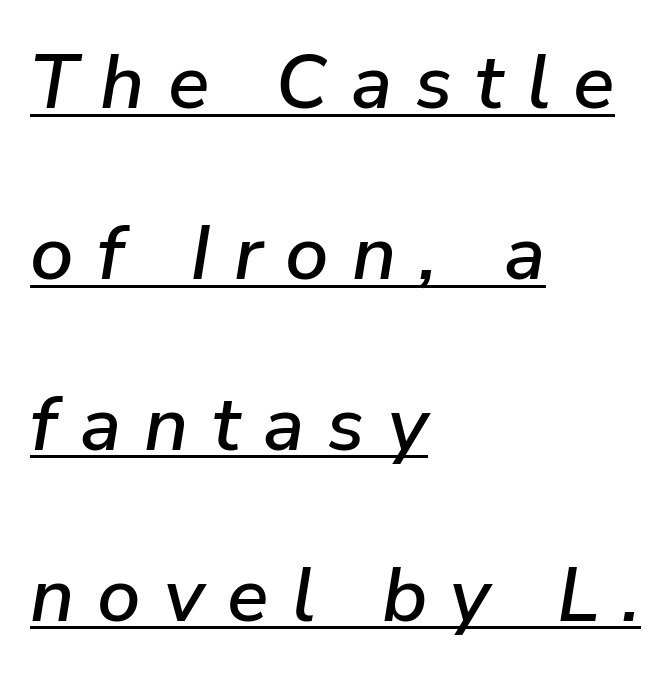
The image shows 77 px text type, italic (leaning right); set left-aligned, loose line spacing (2.22x), unusually wide letter spacing (+0.3 em), underlined; low stroke contrast and a medium x-height.
